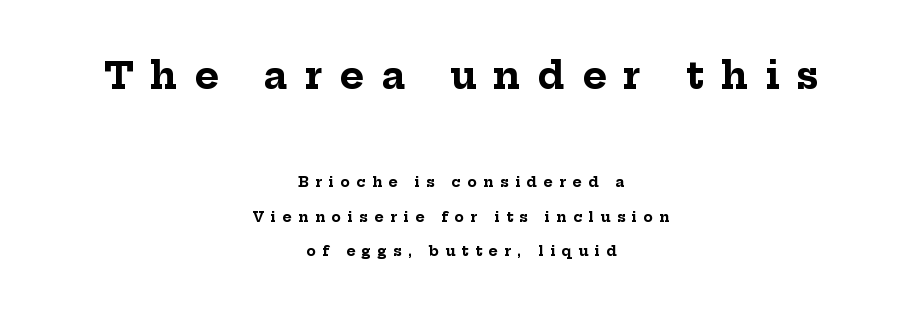
{"serif": "yes", "italic": "no", "bold": "yes", "weight": "bold", "width": "normal", "stroke_contrast": "low", "x_height": "medium", "monospaced": "no", "underline": "no", "align": "center", "line_spacing": "loose", "line_spacing_ratio": 2.47, "letter_spacing": "wide", "letter_spacing_em": 0.46, "larger_block": "first", "size_ratio": 2.64, "glyph_px": 37}
